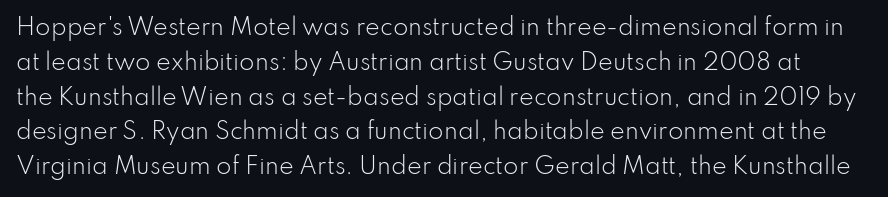
Q: Is the text bold? A: No.
Q: Is the text italic (slanted)? A: No, it is upright.
Q: Is the text underlined? A: No.
Q: Is the spacing between letters normal or unusually wide? A: Normal.
Q: Is the spacing between lines tight, normal or loose? A: Normal.
